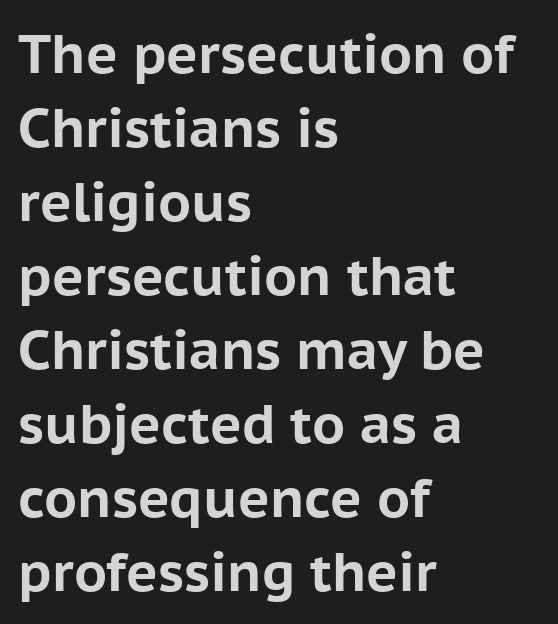
Q: Is the text bold? A: Yes.
Q: Is the text italic (slanted)? A: No, it is upright.
Q: Is the typeface a serif or a sans-serif typeface? A: Sans-serif.
Q: Is the text underlined? A: No.
Q: How is the paragraph aligned? A: Left-aligned.
Q: Is the spacing between letters normal or unusually wide? A: Normal.
Q: Is the spacing between lines tight, normal or loose? A: Normal.
Q: Width (condensed, normal, or wide)? A: Normal.
Q: Stroke contrast? A: Low.
Q: x-height? A: Medium.
Q: Monospaced? A: No.
